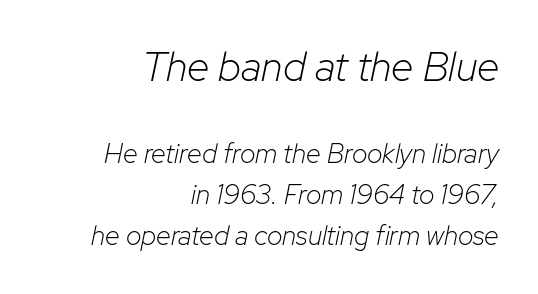
Observe the ordinary spacing: letters are neighbours, not strangers. The zone under the glyphs is completely vacant. Vertical spacing — default. Looks like regular typesetting: each glyph gets only the width it needs. Italic: yes, the glyphs are oblique. Reading down the block, your eye finds every line finishing at a fixed right position.
